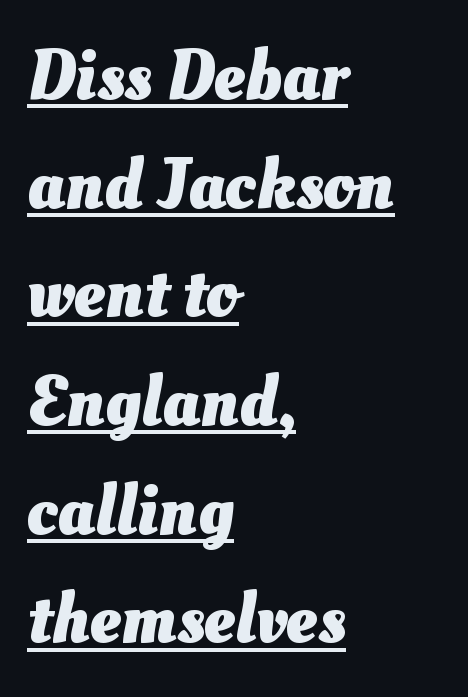
Weight: bold. Line starts are locked; line ends wander. A typesetter would call this zero additional tracking. Reading down the column, the eye jumps a familiar distance to each next line. Looks like regular typesetting: each glyph gets only the width it needs. Like a heading marked for emphasis, these lines bear an underscore.
